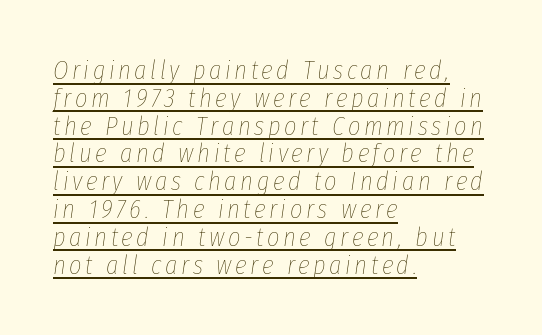
The typography opts for an oblique posture over an upright one. These characters rest on top of a visible drawn line. Successive baselines arrive quickly, one right under another. This reads as an unemphasized weight, regular at the heaviest.
